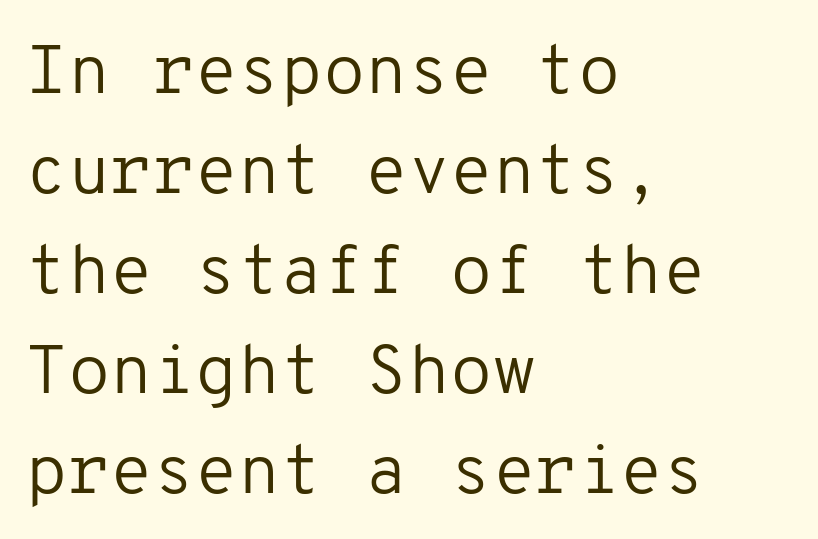
The image shows 69 px regular-weight sans-serif type, upright, monospaced; set left-aligned, normal line spacing (1.45x), normal letter spacing, not underlined; low stroke contrast and a medium x-height.
